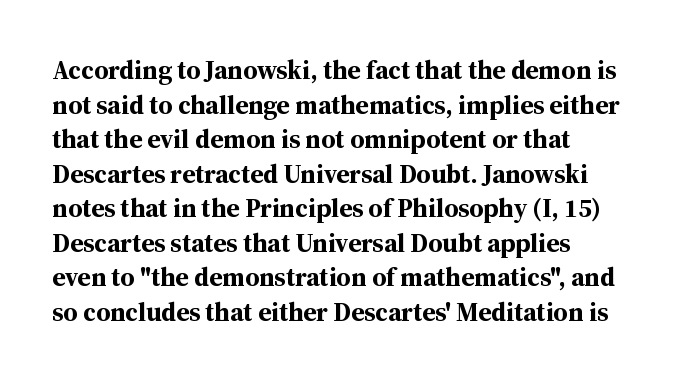
The image shows 26 px bold type, upright; set normal line spacing (1.33x), normal letter spacing, not underlined.
